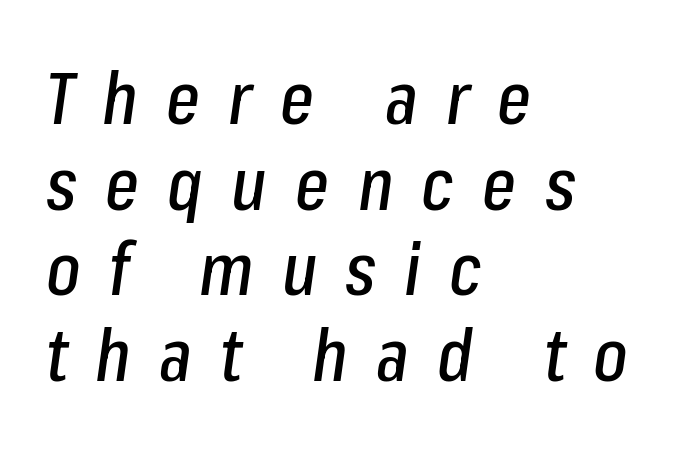
The image shows 72 px condensed type, italic (leaning right); set left-aligned, line spacing 1.19x, unusually wide letter spacing (+0.39 em), not underlined; low stroke contrast and a medium x-height.
